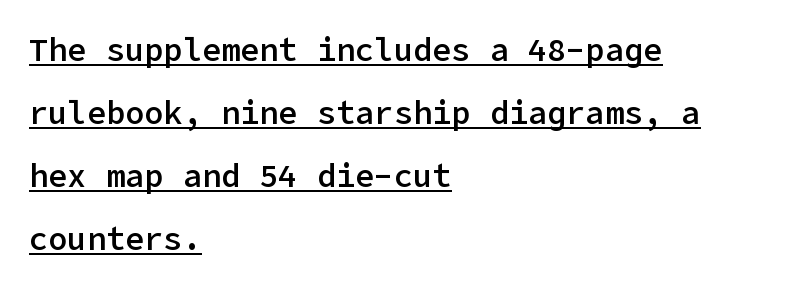
The image shows 32 px semibold sans-serif type, upright; set left-aligned, loose line spacing (1.97x), normal letter spacing, underlined; low stroke contrast and a medium x-height.
